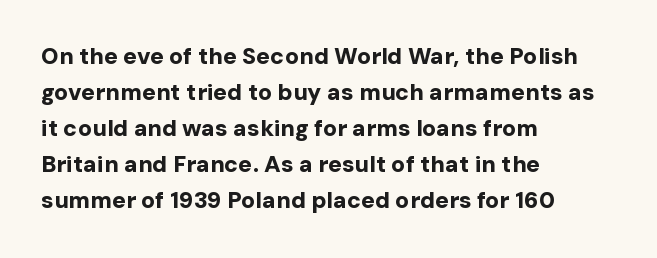
Notice how descenders clear the ascenders below comfortably — that's standard leading. The sample has been set heavy, in full bold. Italic? Not at all — the glyphs are vertical. A bare baseline throughout the passage. The rag falls on the right side of this text block. Inter-character spacing is left at the font's built-in metrics.
